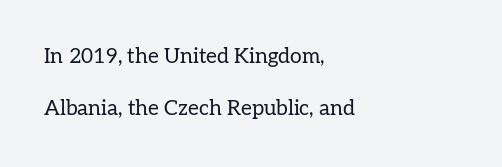
You could fit nearly another row in the gap between these rows. Short note: letters normally spaced. A quiet, ordinary-to-light weight characterises the typeface. Check under the words: just untouched page.
